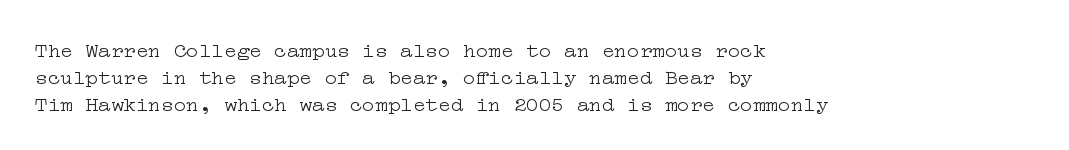
The image shows 21 px text type, upright; set left-aligned, normal line spacing (1.28x), normal letter spacing, not underlined.
